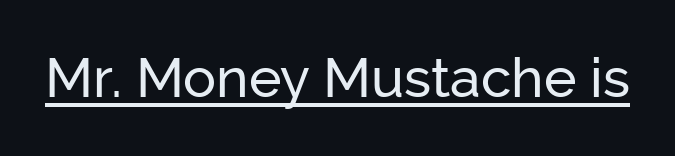
Q: Is the text italic (slanted)? A: No, it is upright.
Q: Is the typeface a serif or a sans-serif typeface? A: Sans-serif.
Q: Is the text underlined? A: Yes.
Q: Is the spacing between letters normal or unusually wide? A: Normal.
Q: Width (condensed, normal, or wide)? A: Normal.
Q: Stroke contrast? A: Low.
Q: x-height? A: Medium.
Q: Monospaced? A: No.
